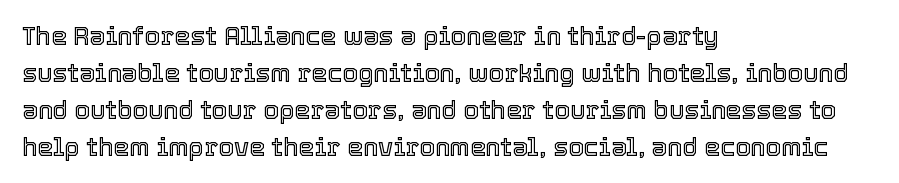
Q: Is the text italic (slanted)? A: No, it is upright.
Q: Is the text underlined? A: No.
Q: How is the paragraph aligned? A: Left-aligned.
Q: Is the spacing between letters normal or unusually wide? A: Normal.
Q: Is the spacing between lines tight, normal or loose? A: Normal.
